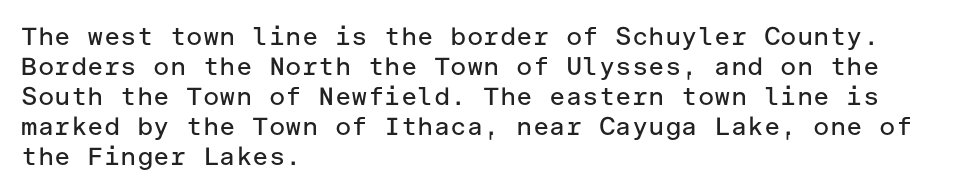
Q: Is the text bold? A: No.
Q: Is the text italic (slanted)? A: No, it is upright.
Q: Is the text underlined? A: No.
Q: How is the paragraph aligned? A: Left-aligned.
Q: Is the spacing between letters normal or unusually wide? A: Normal.
